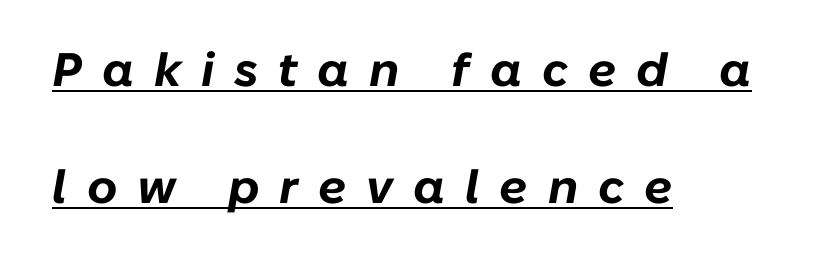
{"italic": "yes", "lean": "right", "slant_degrees": 10, "bold": "yes", "weight": "bold", "width": "normal", "stroke_contrast": "low", "x_height": "medium", "monospaced": "no", "underline": "yes", "align": "left", "line_spacing": "loose", "line_spacing_ratio": 2.49, "letter_spacing": "wide", "letter_spacing_em": 0.42, "glyph_px": 47}
